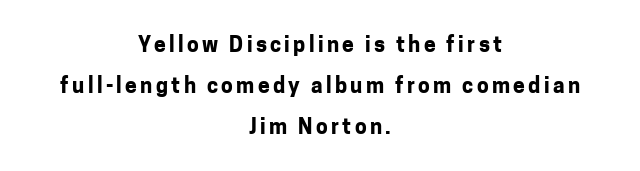
The image shows 21 px bold type, upright; set centered, loose line spacing (1.95x), not underlined.
